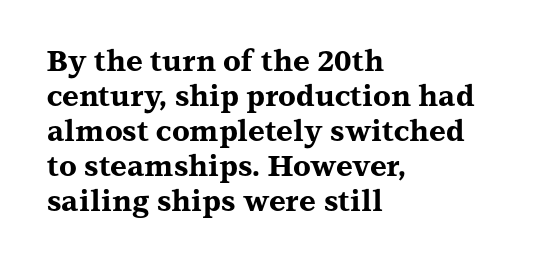
The image shows 29 px bold, wide serif type, upright; set left-aligned, line spacing 1.21x, normal letter spacing, not underlined; medium stroke contrast and a medium x-height.
